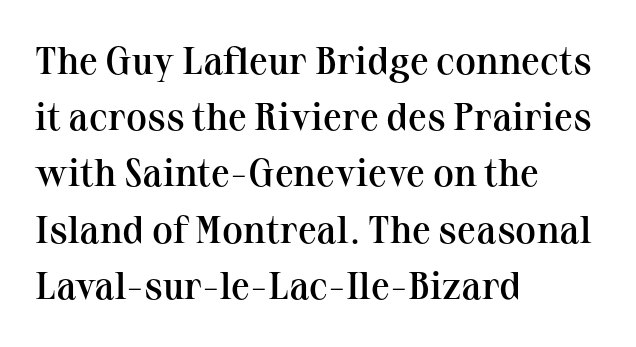
The image shows 38 px semibold serif type, upright; set left-aligned, normal line spacing (1.48x), normal letter spacing, not underlined; medium stroke contrast and a medium x-height.
